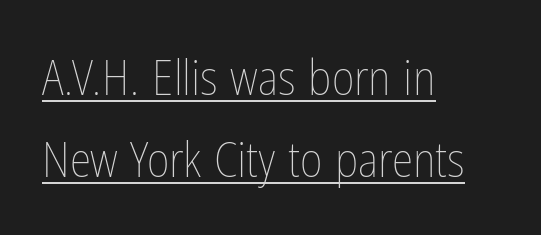
Q: Is the text bold? A: No.
Q: Is the text italic (slanted)? A: No, it is upright.
Q: Is the text underlined? A: Yes.
Q: How is the paragraph aligned? A: Left-aligned.
Q: Is the spacing between letters normal or unusually wide? A: Normal.
Q: Is the spacing between lines tight, normal or loose? A: Normal.
Q: Width (condensed, normal, or wide)? A: Condensed.
Q: Stroke contrast? A: Low.
Q: x-height? A: Medium.
Q: Monospaced? A: No.
